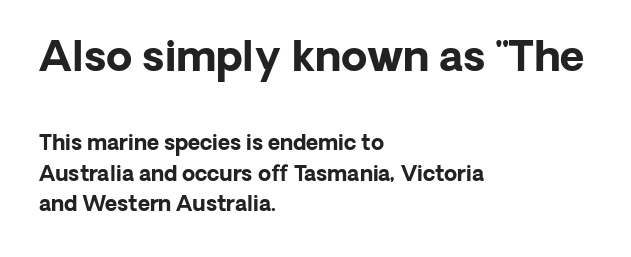
Q: Is the text bold? A: Yes.
Q: Is the text italic (slanted)? A: No, it is upright.
Q: Is the typeface a serif or a sans-serif typeface? A: Sans-serif.
Q: Is the text underlined? A: No.
Q: How is the paragraph aligned? A: Left-aligned.
Q: Is the spacing between letters normal or unusually wide? A: Normal.
Q: Is the spacing between lines tight, normal or loose? A: Normal.
Q: Which block of text is set in a larger size, the first (top) or the second (bottom)? A: The first (top) one.
Q: Width (condensed, normal, or wide)? A: Normal.
Q: Stroke contrast? A: Low.
Q: x-height? A: Medium.
Q: Monospaced? A: No.
